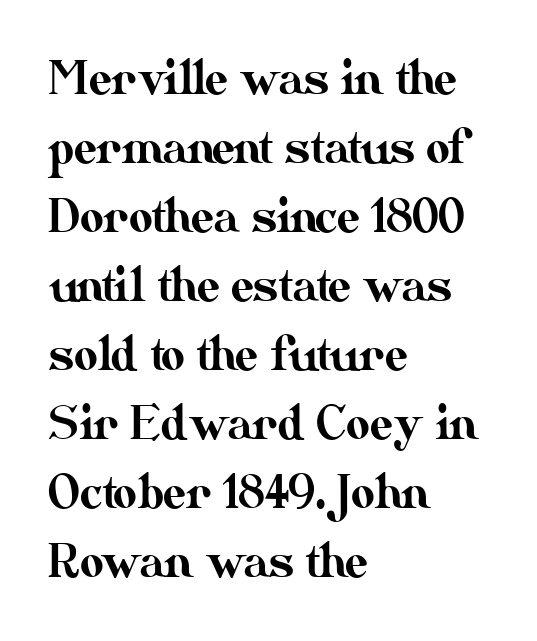
Q: Is the text italic (slanted)? A: No, it is upright.
Q: Is the text underlined? A: No.
Q: How is the paragraph aligned? A: Left-aligned.
Q: Is the spacing between letters normal or unusually wide? A: Normal.
Q: Is the spacing between lines tight, normal or loose? A: Normal.
Q: Width (condensed, normal, or wide)? A: Normal.
Q: Stroke contrast? A: Medium.
Q: x-height? A: Small.
Q: Monospaced? A: No.
